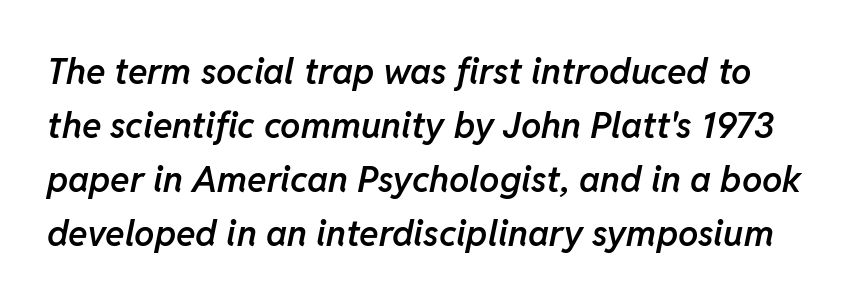
Q: Is the text bold? A: Semi-bold.
Q: Is the text italic (slanted)? A: Yes, it leans right by about 11 degrees.
Q: Is the text underlined? A: No.
Q: Is the spacing between letters normal or unusually wide? A: Normal.
Q: Is the spacing between lines tight, normal or loose? A: Normal.
Q: Width (condensed, normal, or wide)? A: Normal.
Q: Stroke contrast? A: Low.
Q: x-height? A: Medium.
Q: Monospaced? A: No.
